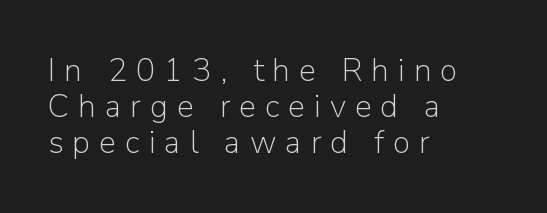
{"serif": "no", "italic": "no", "bold": "no", "weight": "light", "width": "normal", "stroke_contrast": "low", "x_height": "medium", "monospaced": "no", "underline": "no", "align": "left", "line_spacing": "tight", "line_spacing_ratio": 1.12, "letter_spacing": "wide", "letter_spacing_em": 0.28, "glyph_px": 32}
